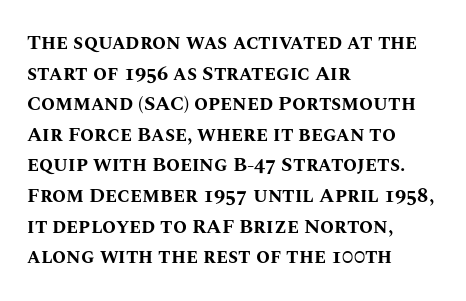
Q: Is the text bold? A: Yes.
Q: Is the text italic (slanted)? A: No, it is upright.
Q: Is the text underlined? A: No.
Q: How is the paragraph aligned? A: Left-aligned.
Q: Is the spacing between letters normal or unusually wide? A: Normal.
Q: Is the spacing between lines tight, normal or loose? A: Normal.
